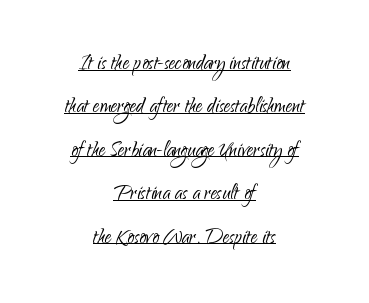
Q: Is the text bold? A: No.
Q: Is the text italic (slanted)? A: Yes.
Q: Is the text underlined? A: Yes.
Q: How is the paragraph aligned? A: Centered.
Q: Is the spacing between letters normal or unusually wide? A: Normal.
Q: Is the spacing between lines tight, normal or loose? A: Normal.
